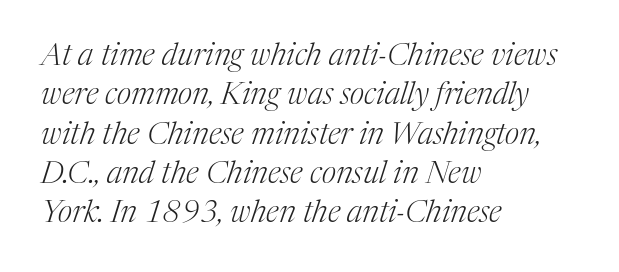
Q: Is the text bold? A: No.
Q: Is the text italic (slanted)? A: Yes, it leans right by about 17 degrees.
Q: Is the typeface a serif or a sans-serif typeface? A: Serif.
Q: Is the text underlined? A: No.
Q: How is the paragraph aligned? A: Left-aligned.
Q: Is the spacing between letters normal or unusually wide? A: Normal.
Q: Is the spacing between lines tight, normal or loose? A: Normal.
Q: Width (condensed, normal, or wide)? A: Normal.
Q: Stroke contrast? A: Medium.
Q: x-height? A: Medium.
Q: Monospaced? A: No.
